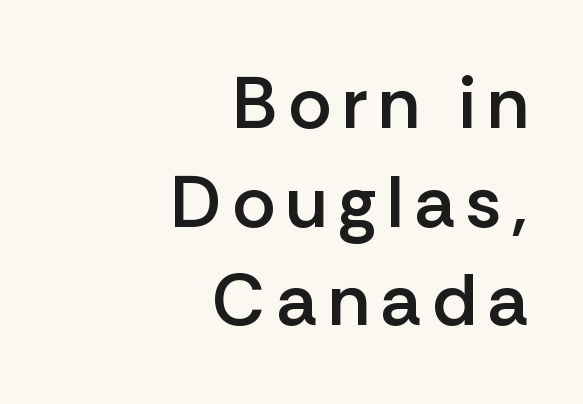
{"serif": "no", "italic": "no", "bold": "semi", "weight": "semibold", "width": "normal", "stroke_contrast": "low", "x_height": "medium", "monospaced": "no", "underline": "no", "align": "right", "line_spacing": "normal", "line_spacing_ratio": 1.35, "glyph_px": 73}
